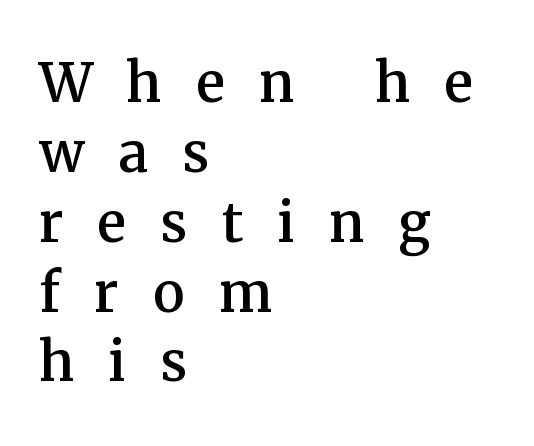
{"serif": "yes", "italic": "no", "width": "normal", "stroke_contrast": "medium", "x_height": "medium", "monospaced": "no", "underline": "no", "align": "left", "line_spacing": "tight", "line_spacing_ratio": 0.97, "letter_spacing": "wide", "letter_spacing_em": 0.47, "glyph_px": 72}
